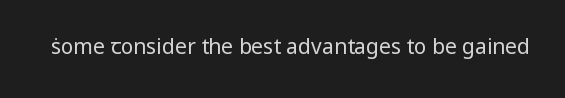
{"italic": "no", "bold": "no", "underline": "no", "letter_spacing": "normal", "letter_spacing_em": 0.0, "glyph_px": 21}
